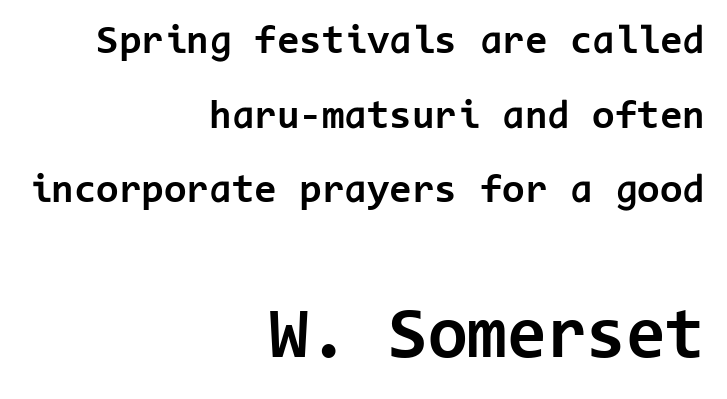
Typographically, this falls in the sans-serif category. Clear beneath every line of the passage. Size contrast runs from small at the top to large at the bottom. Each glyph is drawn with heavy, bold strokes. Is this a fixed-width face? Yes — each glyph sits in an identical cell.
